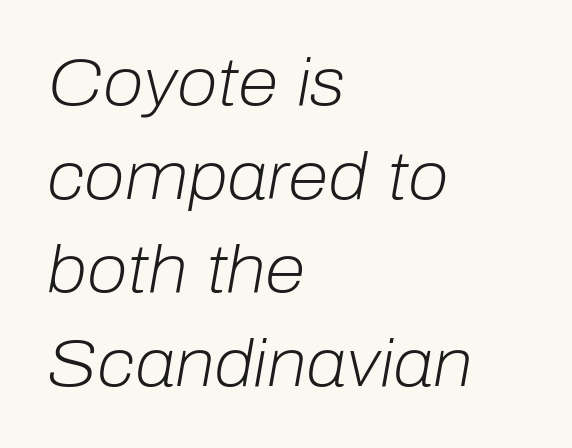
{"italic": "yes", "lean": "right", "slant_degrees": 10, "bold": "no", "weight": "light", "width": "normal", "stroke_contrast": "low", "x_height": "medium", "monospaced": "no", "underline": "no", "align": "left", "line_spacing": "normal", "line_spacing_ratio": 1.42, "letter_spacing": "normal", "letter_spacing_em": 0.0, "glyph_px": 66}
